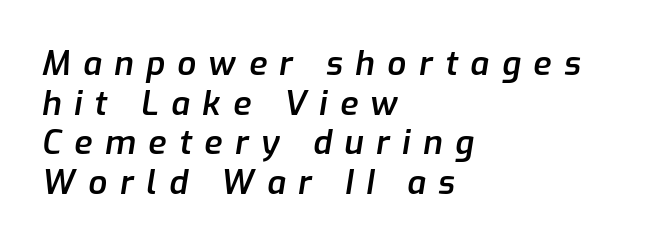
Q: Is the text bold? A: Semi-bold.
Q: Is the text italic (slanted)? A: Yes, it leans right by about 9 degrees.
Q: Is the text underlined? A: No.
Q: How is the paragraph aligned? A: Left-aligned.
Q: Is the spacing between letters normal or unusually wide? A: Unusually wide.
Q: Width (condensed, normal, or wide)? A: Normal.
Q: Stroke contrast? A: Low.
Q: x-height? A: Medium.
Q: Monospaced? A: No.
